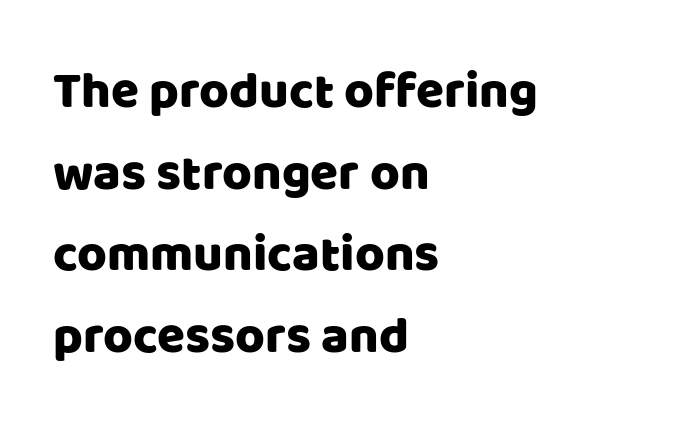
Q: Is the text italic (slanted)? A: No, it is upright.
Q: Is the typeface a serif or a sans-serif typeface? A: Sans-serif.
Q: Is the text underlined? A: No.
Q: How is the paragraph aligned? A: Left-aligned.
Q: Is the spacing between letters normal or unusually wide? A: Normal.
Q: Is the spacing between lines tight, normal or loose? A: Normal.
Q: Width (condensed, normal, or wide)? A: Normal.
Q: Stroke contrast? A: Low.
Q: x-height? A: Large.
Q: Monospaced? A: No.
